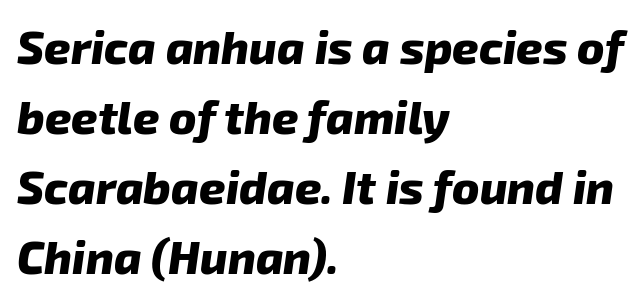
Reading down the block, your eye returns to a fixed left position each line. Descenders hang freely into open space. Notice how thick the strokes are: this is what a full bold looks like. Classification — sans serif. Students, note that the glyphs here touch the page at normal intervals.
